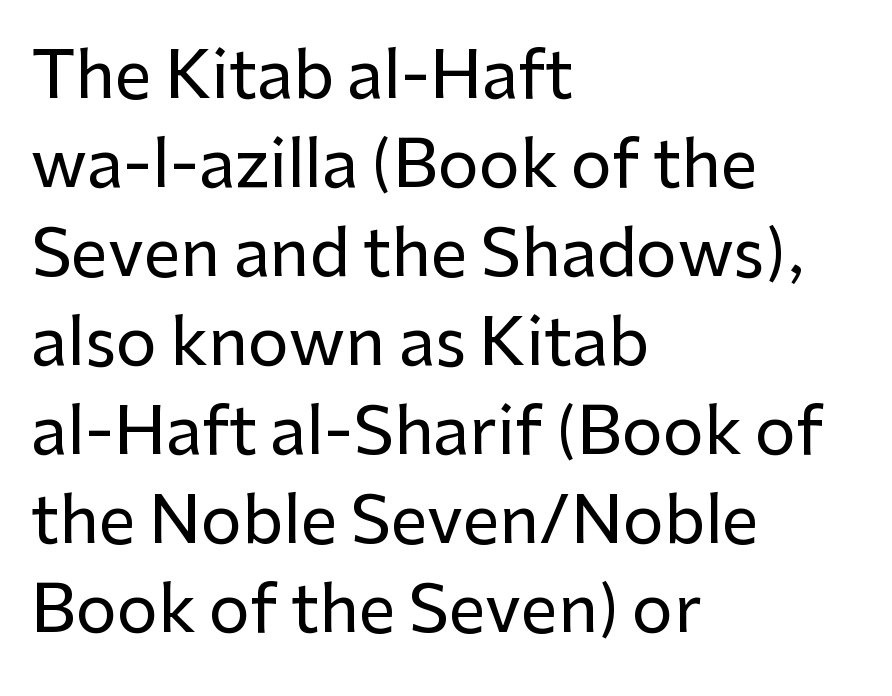
{"serif": "no", "italic": "no", "width": "normal", "stroke_contrast": "low", "x_height": "medium", "monospaced": "no", "underline": "no", "align": "left", "line_spacing": "normal", "line_spacing_ratio": 1.37, "letter_spacing": "normal", "letter_spacing_em": 0.0, "glyph_px": 65}
